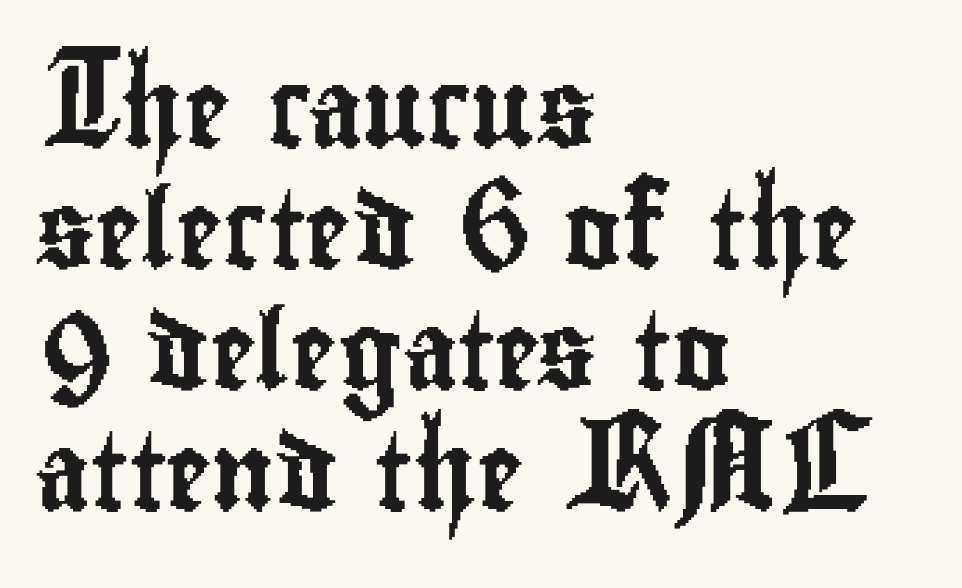
The image shows 78 px condensed sans-serif type, upright; set left-aligned, normal line spacing (1.55x), normal letter spacing, not underlined; low stroke contrast and a small x-height.
